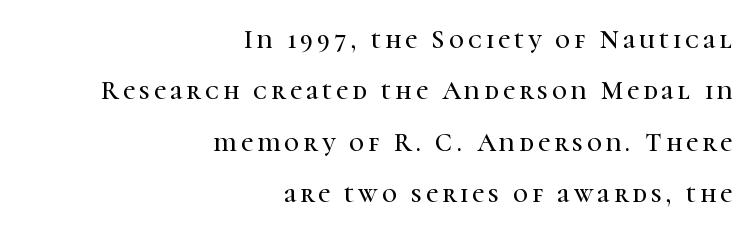
Decoration check: the copy has no underline. The font's upright variant was chosen for this text. A student would call this right alignment; a typographer would say flush right, rag left. Whoever set this chose breathing room over compactness in the vertical rhythm.
